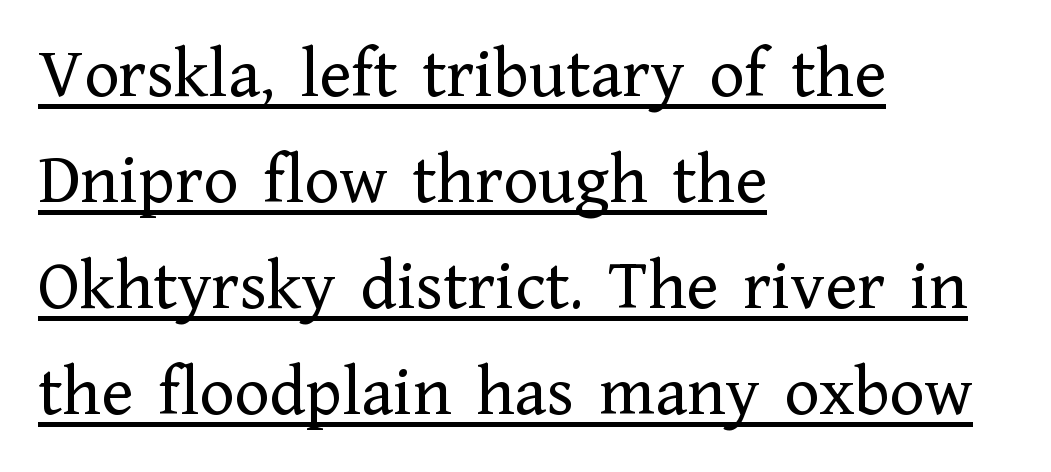
Q: Is the text bold? A: No.
Q: Is the text italic (slanted)? A: No, it is upright.
Q: Is the typeface a serif or a sans-serif typeface? A: Serif.
Q: Is the text underlined? A: Yes.
Q: How is the paragraph aligned? A: Left-aligned.
Q: Is the spacing between letters normal or unusually wide? A: Normal.
Q: Is the spacing between lines tight, normal or loose? A: Normal.
Q: Width (condensed, normal, or wide)? A: Normal.
Q: Stroke contrast? A: Low.
Q: x-height? A: Medium.
Q: Monospaced? A: No.
